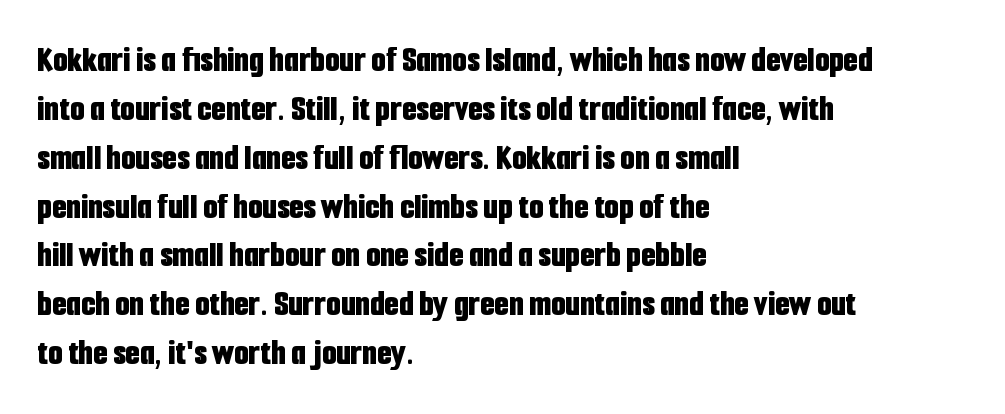
The image shows 37 px bold, condensed sans-serif type, upright; set left-aligned, normal line spacing (1.32x), normal letter spacing, not underlined; low stroke contrast and a medium x-height.
